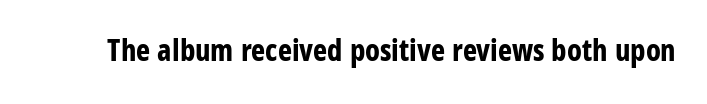
The image shows 30 px bold, condensed sans-serif type, upright; set normal letter spacing, not underlined; low stroke contrast and a large x-height.
